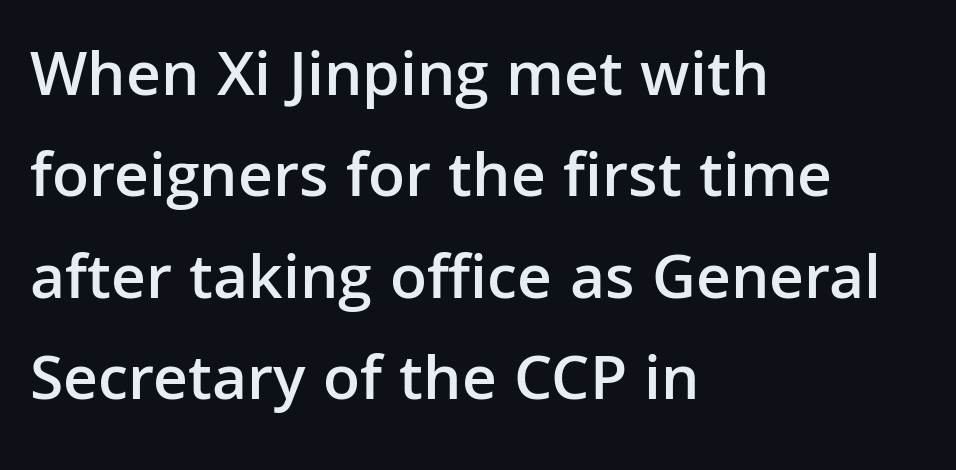
Letter spacing: default. Regarding leading, the lines here are spaced in the standard way. Italic: no, the glyphs are upright roman. Casual observation: everything's shoved over to the left. Spacing verdict: proportional, widths tailored to each character. The string is rendered with underlining switched off.
